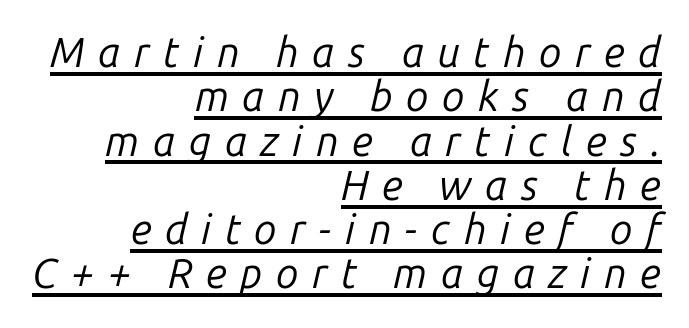
The image shows 41 px regular-weight type, italic (leaning right); set right-aligned, tight line spacing (1.08x), unusually wide letter spacing (+0.33 em), underlined; low stroke contrast and a medium x-height.
